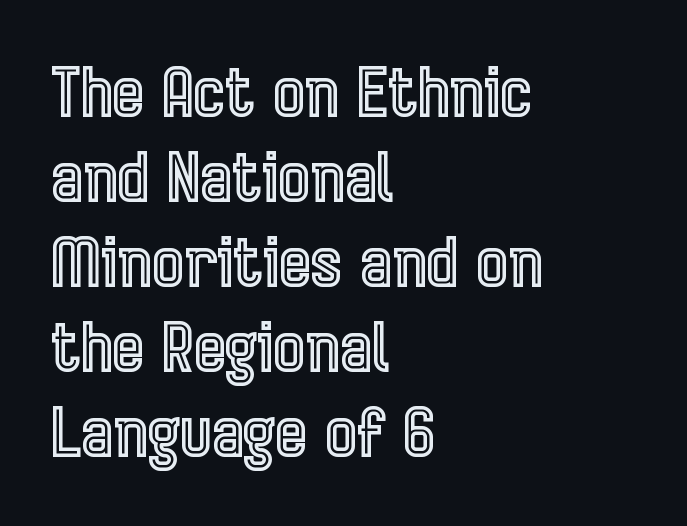
Q: Is the text italic (slanted)? A: No, it is upright.
Q: Is the text underlined? A: No.
Q: How is the paragraph aligned? A: Left-aligned.
Q: Is the spacing between letters normal or unusually wide? A: Normal.
Q: Is the spacing between lines tight, normal or loose? A: Normal.
Q: Width (condensed, normal, or wide)? A: Condensed.
Q: x-height? A: Medium.
Q: Monospaced? A: No.
